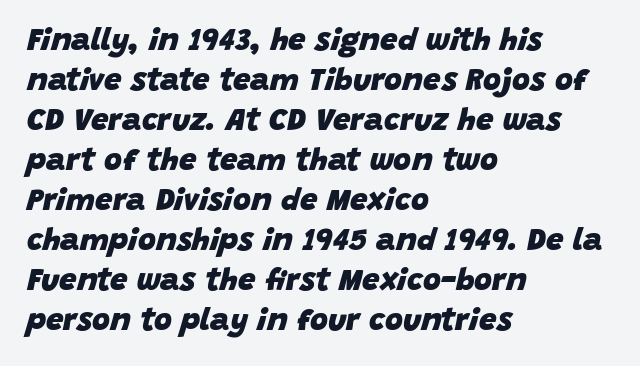
Q: Is the text bold? A: Yes.
Q: Is the text italic (slanted)? A: Yes, it leans right by about 15 degrees.
Q: Is the text underlined? A: No.
Q: How is the paragraph aligned? A: Left-aligned.
Q: Is the spacing between letters normal or unusually wide? A: Normal.
Q: Is the spacing between lines tight, normal or loose? A: Normal.
Q: Width (condensed, normal, or wide)? A: Normal.
Q: Stroke contrast? A: Low.
Q: x-height? A: Large.
Q: Monospaced? A: No.
